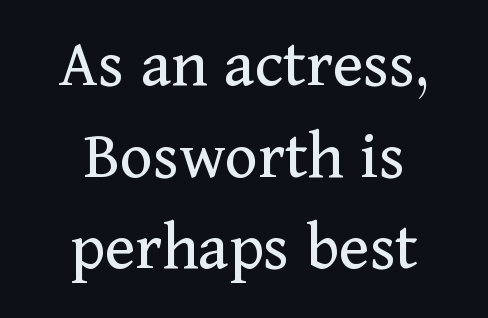
Q: Is the text bold? A: No.
Q: Is the text italic (slanted)? A: No, it is upright.
Q: Is the typeface a serif or a sans-serif typeface? A: Serif.
Q: Is the text underlined? A: No.
Q: How is the paragraph aligned? A: Centered.
Q: Is the spacing between letters normal or unusually wide? A: Normal.
Q: Is the spacing between lines tight, normal or loose? A: Normal.
Q: Width (condensed, normal, or wide)? A: Normal.
Q: Stroke contrast? A: Medium.
Q: x-height? A: Medium.
Q: Monospaced? A: No.
